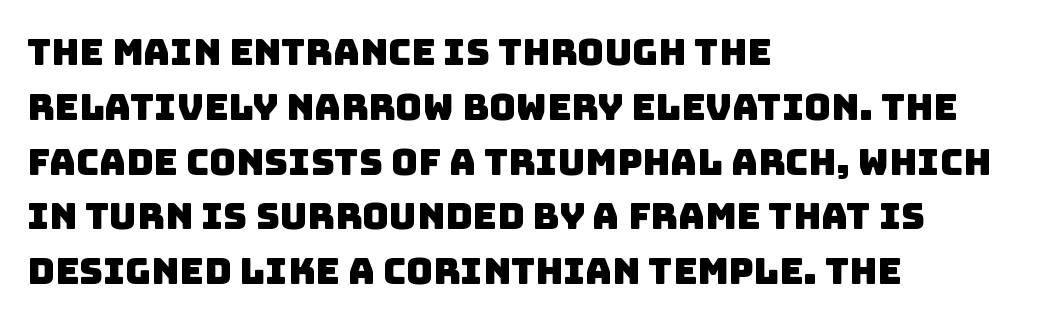
Q: Is the typeface a serif or a sans-serif typeface? A: Sans-serif.
Q: Is the text underlined? A: No.
Q: How is the paragraph aligned? A: Left-aligned.
Q: Is the spacing between letters normal or unusually wide? A: Normal.
Q: Is the spacing between lines tight, normal or loose? A: Normal.
Q: Width (condensed, normal, or wide)? A: Normal.
Q: Stroke contrast? A: Low.
Q: x-height? A: Large.
Q: Monospaced? A: No.
